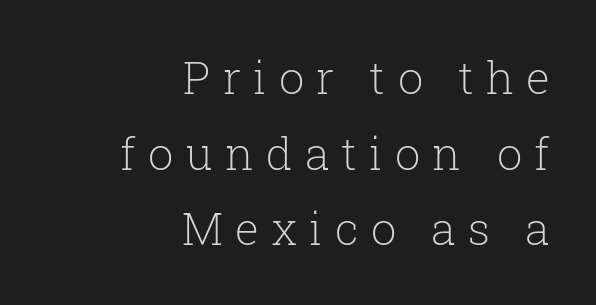
The image shows 45 px light serif type, upright; set right-aligned, normal line spacing (1.68x), unusually wide letter spacing (+0.27 em), not underlined; low stroke contrast and a medium x-height.
